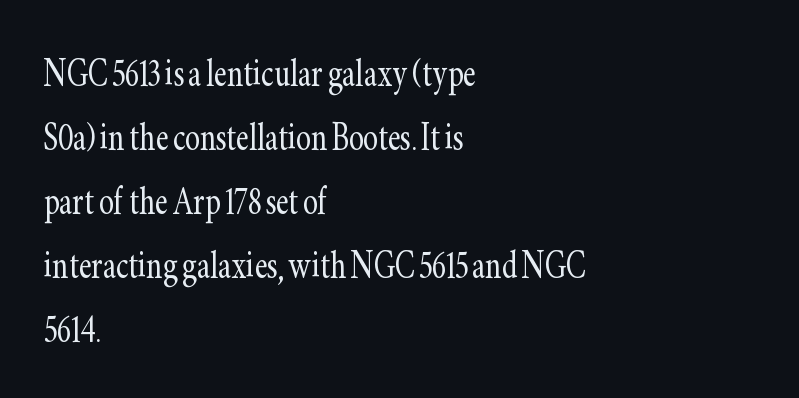
{"serif": "yes", "italic": "no", "bold": "no", "weight": "light", "width": "condensed", "stroke_contrast": "low", "x_height": "small", "monospaced": "no", "underline": "no", "align": "left", "line_spacing": "normal", "line_spacing_ratio": 1.42, "letter_spacing": "normal", "letter_spacing_em": 0.0, "glyph_px": 45}
